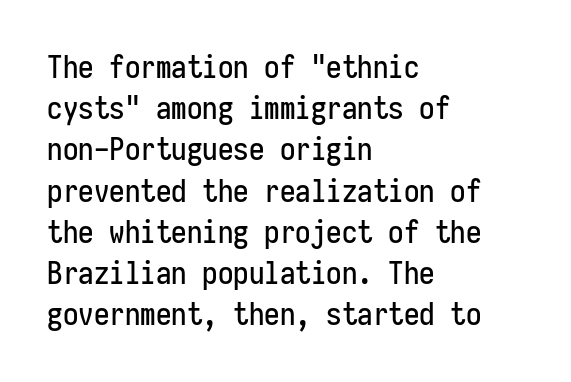
Spacing between characters is what you'd get straight out of the box. This sample is left-justified, so line endings fall wherever the words run out. No word sits above an underline. Rows of type keep a routine distance in the vertical direction.
